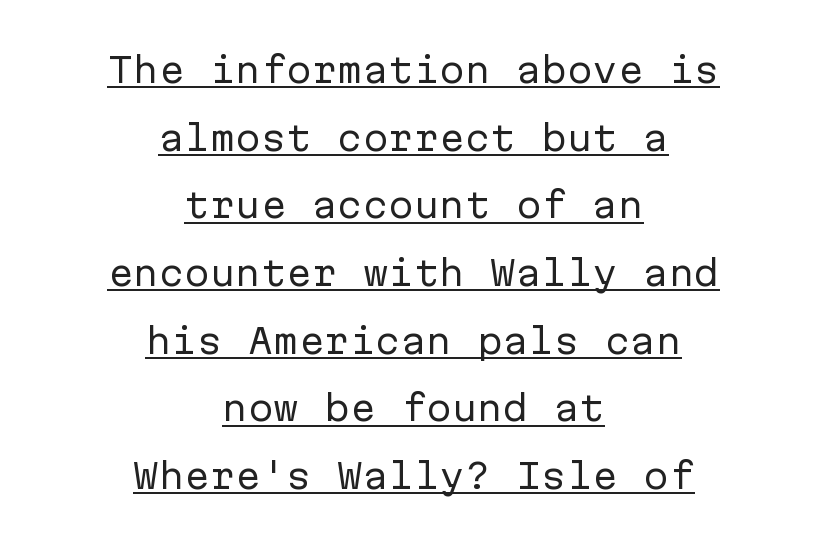
The image shows 34 px regular-weight sans-serif type, upright, monospaced; set centered, loose line spacing (1.99x), normal letter spacing, underlined; low stroke contrast and a medium x-height.
